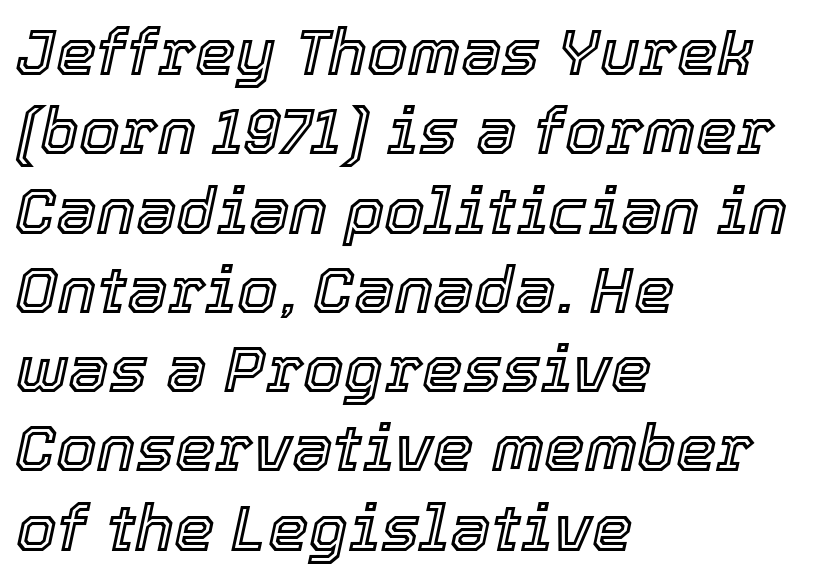
The image shows 65 px text type, italic (leaning right); set left-aligned, line spacing 1.22x, normal letter spacing, not underlined; a medium x-height.
